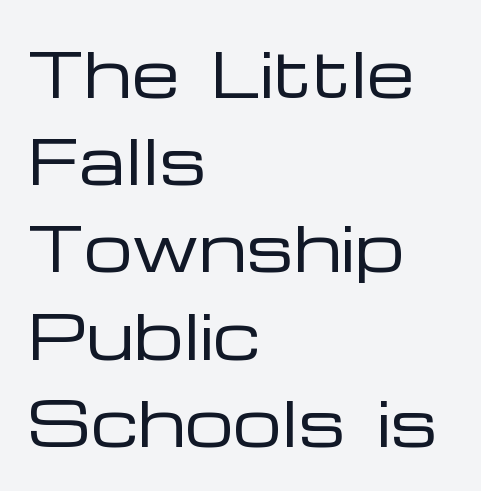
Q: Is the text bold? A: No.
Q: Is the text italic (slanted)? A: No, it is upright.
Q: Is the typeface a serif or a sans-serif typeface? A: Sans-serif.
Q: Is the text underlined? A: No.
Q: How is the paragraph aligned? A: Left-aligned.
Q: Is the spacing between letters normal or unusually wide? A: Normal.
Q: Is the spacing between lines tight, normal or loose? A: Normal.
Q: Width (condensed, normal, or wide)? A: Wide.
Q: Stroke contrast? A: Low.
Q: x-height? A: Medium.
Q: Monospaced? A: No.
